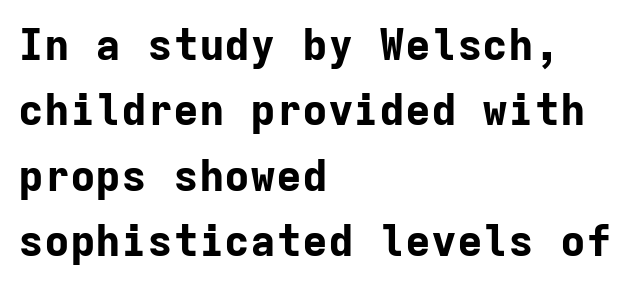
The image shows 43 px bold sans-serif type, upright, monospaced; set left-aligned, normal line spacing (1.52x), normal letter spacing, not underlined; low stroke contrast and a medium x-height.
